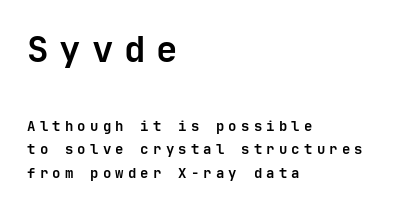
Q: Is the text bold? A: Yes.
Q: Is the text italic (slanted)? A: No, it is upright.
Q: Is the typeface a serif or a sans-serif typeface? A: Sans-serif.
Q: Is the text underlined? A: No.
Q: How is the paragraph aligned? A: Left-aligned.
Q: Is the spacing between letters normal or unusually wide? A: Unusually wide.
Q: Is the spacing between lines tight, normal or loose? A: Normal.
Q: Which block of text is set in a larger size, the first (top) or the second (bottom)? A: The first (top) one.
Q: Width (condensed, normal, or wide)? A: Normal.
Q: Stroke contrast? A: Low.
Q: x-height? A: Medium.
